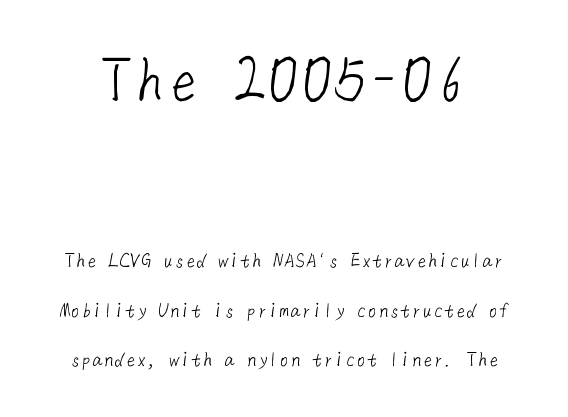
The image shows 67 px light sans-serif type; set loose line spacing (2.25x), normal letter spacing, not underlined; the first (top) block is 3.05x larger; low stroke contrast and a medium x-height.
